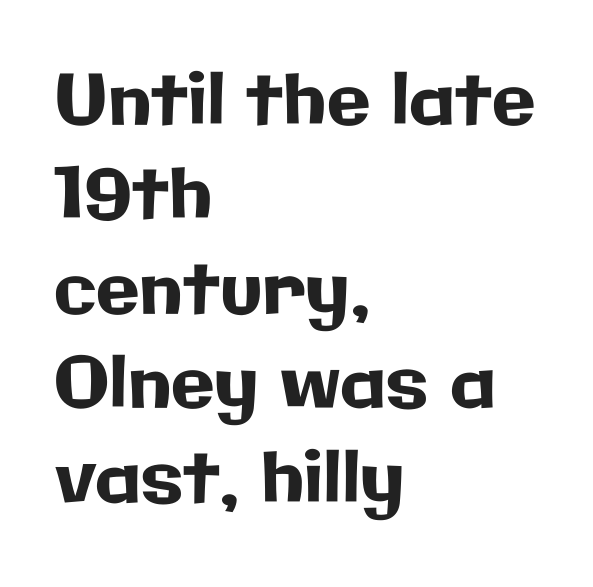
This sample has the flowing, uneven cadence of proportional lettering. Caption: standard tracking, unaltered. Left-aligned paragraph, ragged on the right. In terms of posture, this sample is upright. Reading down the column, the eye jumps a familiar distance to each next line. The glyphs are unaccompanied by any horizontal stroke below them.
